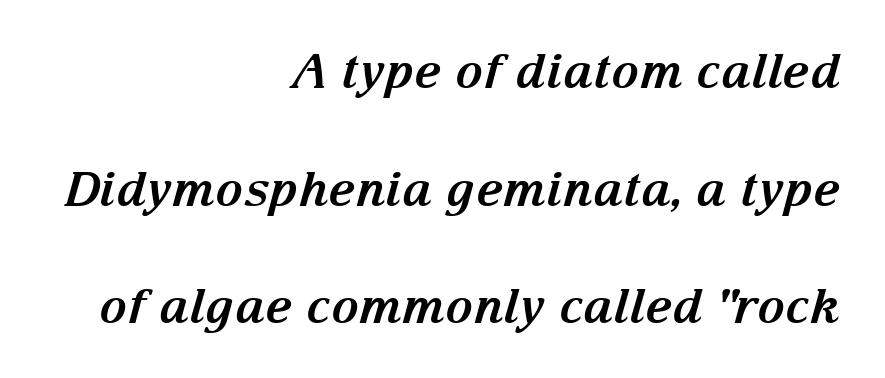
Q: Is the text bold? A: Yes.
Q: Is the text italic (slanted)? A: Yes, it leans right by about 15 degrees.
Q: Is the typeface a serif or a sans-serif typeface? A: Serif.
Q: Is the text underlined? A: No.
Q: How is the paragraph aligned? A: Right-aligned.
Q: Is the spacing between letters normal or unusually wide? A: Normal.
Q: Is the spacing between lines tight, normal or loose? A: Loose.
Q: Width (condensed, normal, or wide)? A: Normal.
Q: Stroke contrast? A: Medium.
Q: x-height? A: Medium.
Q: Monospaced? A: No.
